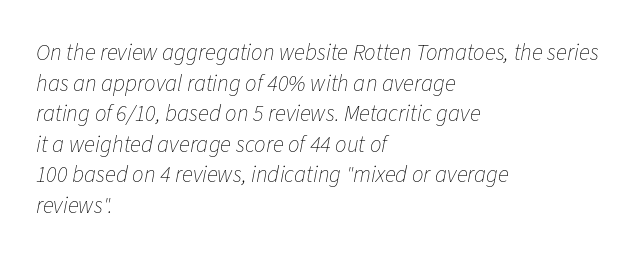
Q: Is the text bold? A: No.
Q: Is the text italic (slanted)? A: Yes, it leans right by about 11 degrees.
Q: Is the text underlined? A: No.
Q: How is the paragraph aligned? A: Left-aligned.
Q: Is the spacing between letters normal or unusually wide? A: Normal.
Q: Is the spacing between lines tight, normal or loose? A: Normal.
